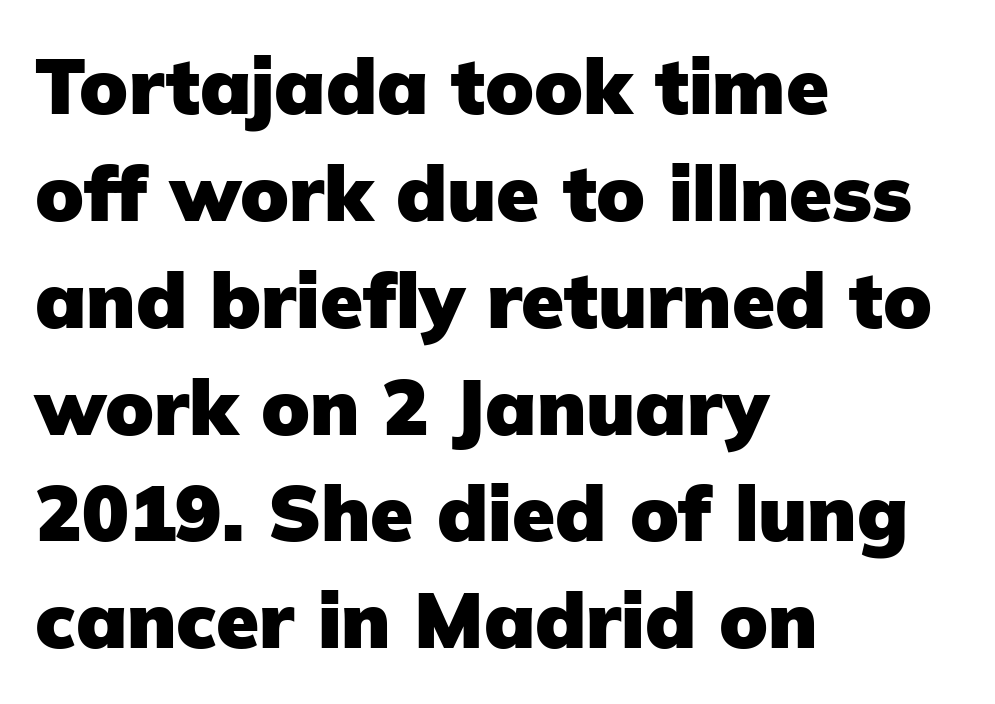
Italic? Not at all — the glyphs are vertical. The rendering uses natural spacing where letterforms have individual widths. Decoration check: the copy has no underline. Serifs: no, the terminals of the letterforms are clean. One glance says typical: line gaps are just what's usual. All the whitespace from short lines collects on the right.
